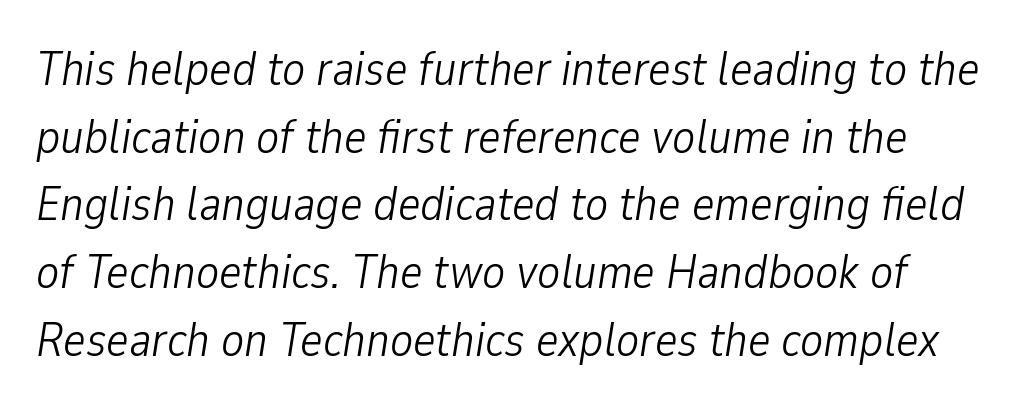
The image shows 48 px light, condensed type, italic (leaning right); set normal line spacing (1.41x), normal letter spacing, not underlined; low stroke contrast and a medium x-height.
